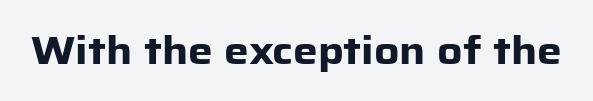
You could not count columns in this text — the font is proportionally spaced. A dark, heavy texture on the line: the type is bold. The space directly below the letters is spotless. Inter-character spacing is left at the font's built-in metrics. These lines are composed in type without serifs.
